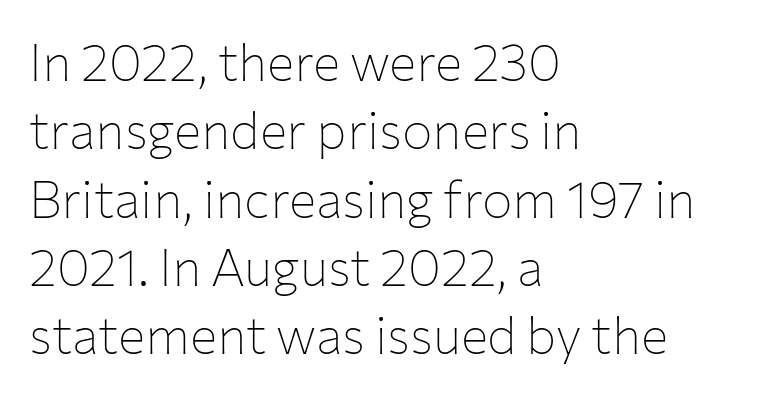
The image shows 51 px thin sans-serif type, upright; set left-aligned, normal line spacing (1.34x), normal letter spacing, not underlined; low stroke contrast and a medium x-height.
